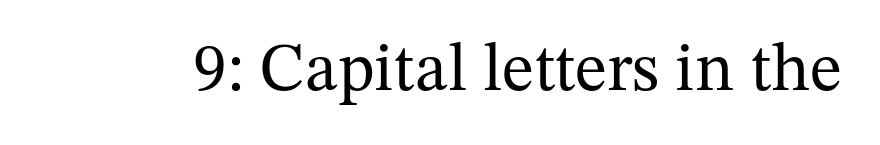
Q: Is the text bold? A: No.
Q: Is the text italic (slanted)? A: No, it is upright.
Q: Is the typeface a serif or a sans-serif typeface? A: Serif.
Q: Is the text underlined? A: No.
Q: Is the spacing between letters normal or unusually wide? A: Normal.
Q: Width (condensed, normal, or wide)? A: Normal.
Q: Stroke contrast? A: Medium.
Q: x-height? A: Medium.
Q: Monospaced? A: No.
